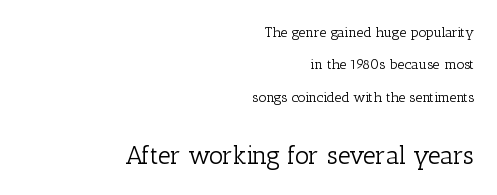
Q: Is the text bold? A: No.
Q: Is the text italic (slanted)? A: No, it is upright.
Q: Is the text underlined? A: No.
Q: How is the paragraph aligned? A: Right-aligned.
Q: Is the spacing between letters normal or unusually wide? A: Normal.
Q: Is the spacing between lines tight, normal or loose? A: Loose.
Q: Which block of text is set in a larger size, the first (top) or the second (bottom)? A: The second (bottom) one.
